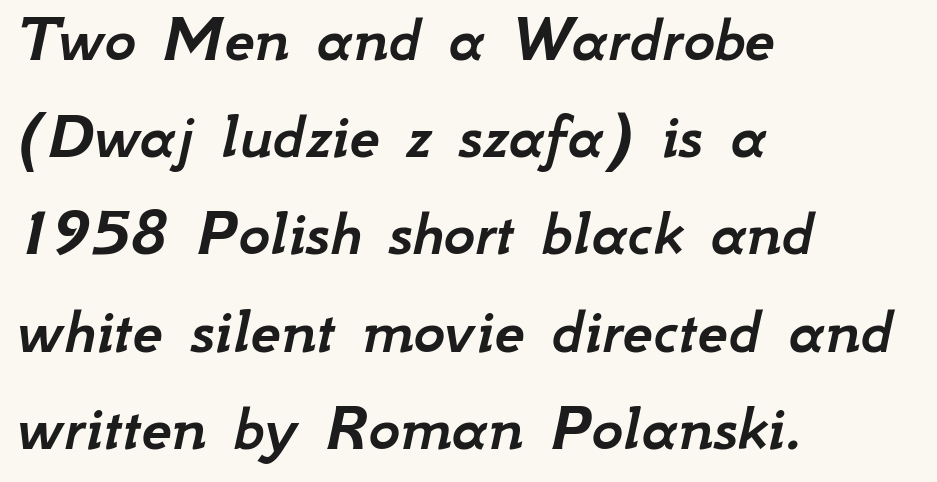
Q: Is the text italic (slanted)? A: Yes, it leans right by about 12 degrees.
Q: Is the text underlined? A: No.
Q: How is the paragraph aligned? A: Left-aligned.
Q: Is the spacing between letters normal or unusually wide? A: Normal.
Q: Is the spacing between lines tight, normal or loose? A: Normal.
Q: Width (condensed, normal, or wide)? A: Normal.
Q: Stroke contrast? A: Low.
Q: x-height? A: Small.
Q: Monospaced? A: No.
